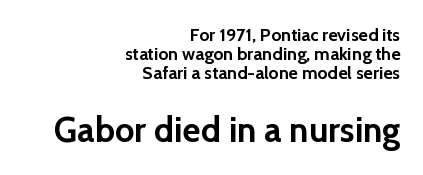
Q: Is the text bold? A: Yes.
Q: Is the text italic (slanted)? A: No, it is upright.
Q: Is the typeface a serif or a sans-serif typeface? A: Sans-serif.
Q: Is the text underlined? A: No.
Q: How is the paragraph aligned? A: Right-aligned.
Q: Is the spacing between letters normal or unusually wide? A: Normal.
Q: Is the spacing between lines tight, normal or loose? A: Tight.
Q: Which block of text is set in a larger size, the first (top) or the second (bottom)? A: The second (bottom) one.
Q: Width (condensed, normal, or wide)? A: Normal.
Q: x-height? A: Medium.
Q: Monospaced? A: No.
